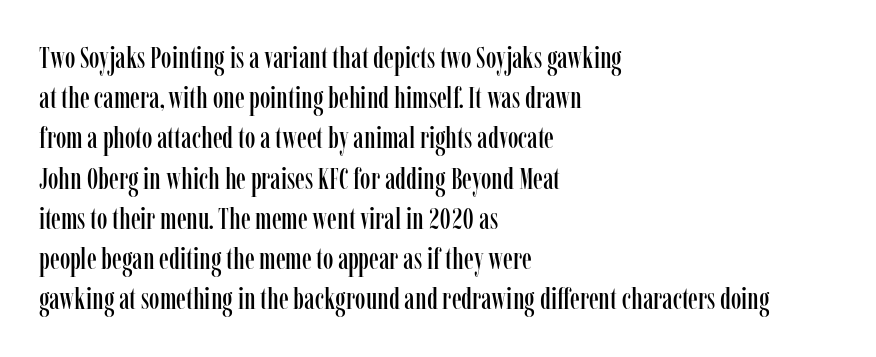
The image shows 30 px condensed serif type, upright; set left-aligned, normal line spacing (1.34x), normal letter spacing, not underlined; low stroke contrast and a medium x-height.
